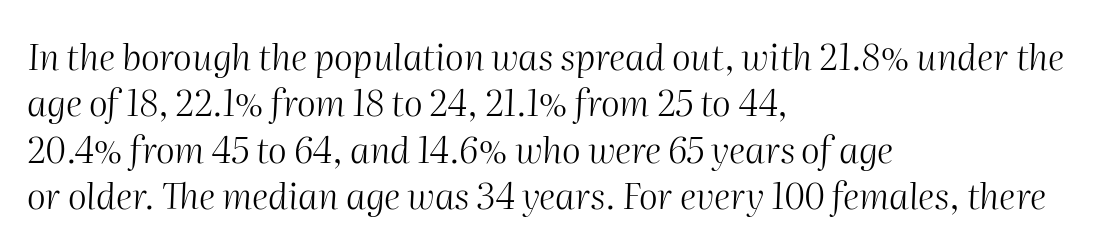
{"italic": "yes", "lean": "right", "slant_degrees": 2, "bold": "no", "weight": "light", "width": "normal", "stroke_contrast": "medium", "x_height": "medium", "monospaced": "no", "underline": "no", "align": "left", "line_spacing": "normal", "line_spacing_ratio": 1.29, "letter_spacing": "normal", "letter_spacing_em": 0.0, "glyph_px": 36}
